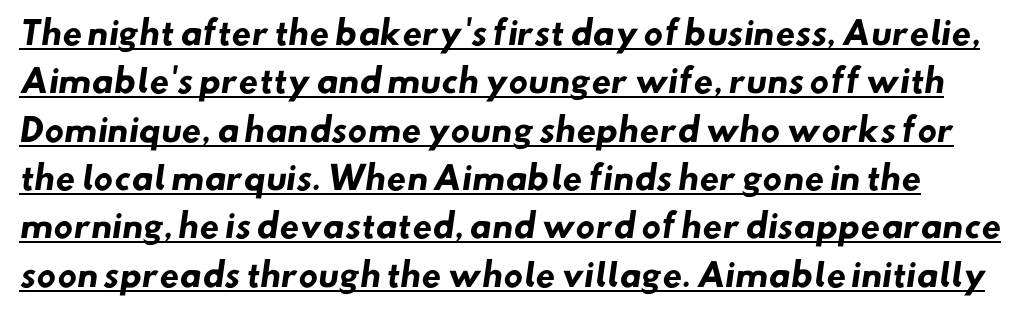
The image shows 32 px heavy sans-serif type; set normal line spacing (1.51x), normal letter spacing, underlined; low stroke contrast and a small x-height.
